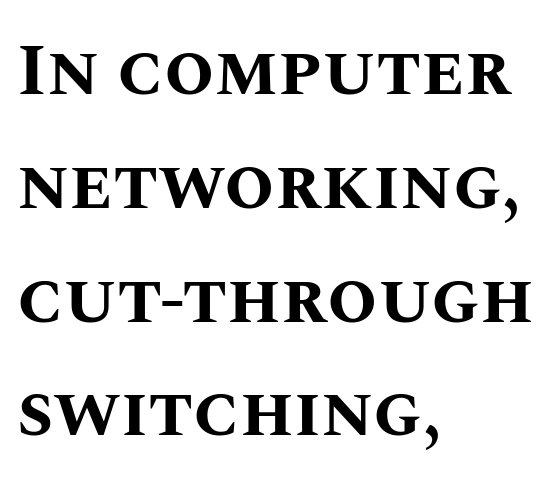
Q: Is the text bold? A: Yes.
Q: Is the text italic (slanted)? A: No, it is upright.
Q: Is the text underlined? A: No.
Q: How is the paragraph aligned? A: Left-aligned.
Q: Is the spacing between letters normal or unusually wide? A: Normal.
Q: Is the spacing between lines tight, normal or loose? A: Normal.
Q: Width (condensed, normal, or wide)? A: Normal.
Q: Stroke contrast? A: Medium.
Q: x-height? A: Large.
Q: Monospaced? A: No.
